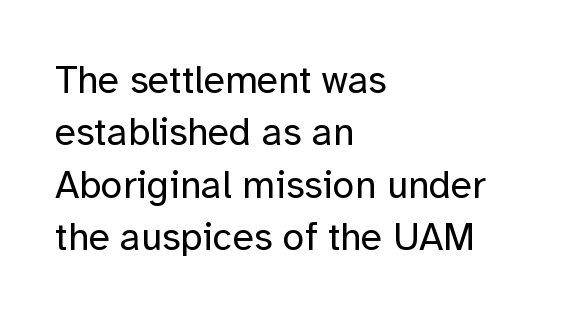
Q: Is the text bold? A: No.
Q: Is the text italic (slanted)? A: No, it is upright.
Q: Is the typeface a serif or a sans-serif typeface? A: Sans-serif.
Q: Is the text underlined? A: No.
Q: How is the paragraph aligned? A: Left-aligned.
Q: Is the spacing between letters normal or unusually wide? A: Normal.
Q: Is the spacing between lines tight, normal or loose? A: Normal.
Q: Width (condensed, normal, or wide)? A: Normal.
Q: Stroke contrast? A: Low.
Q: x-height? A: Medium.
Q: Monospaced? A: No.
